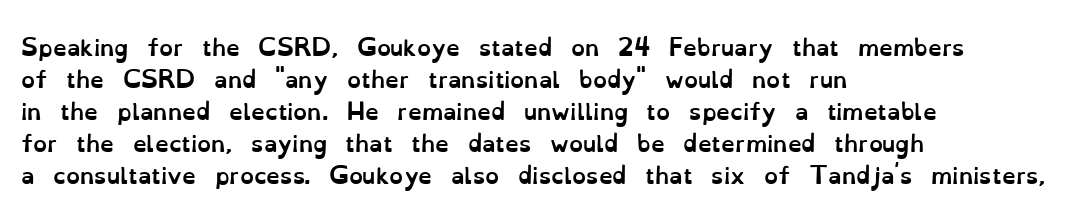
Students, observe: this is what conventionally led text looks like. Ascenders rise straight up at ninety degrees. Pretty heavy lettering here — definitely bold. The words here are not underlined.
